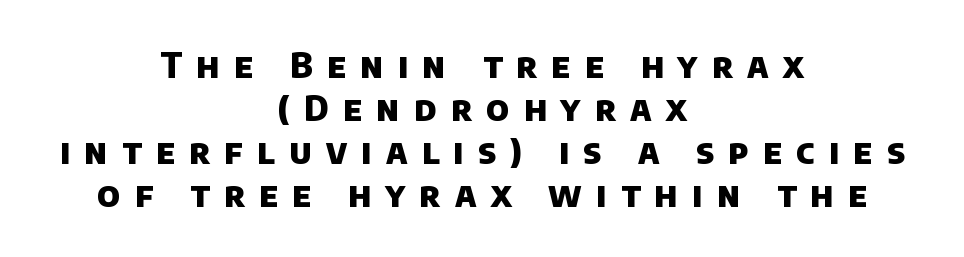
Q: Is the text bold? A: Yes.
Q: Is the typeface a serif or a sans-serif typeface? A: Sans-serif.
Q: Is the text underlined? A: No.
Q: How is the paragraph aligned? A: Centered.
Q: Is the spacing between letters normal or unusually wide? A: Unusually wide.
Q: Width (condensed, normal, or wide)? A: Normal.
Q: Stroke contrast? A: Low.
Q: x-height? A: Large.
Q: Monospaced? A: No.
